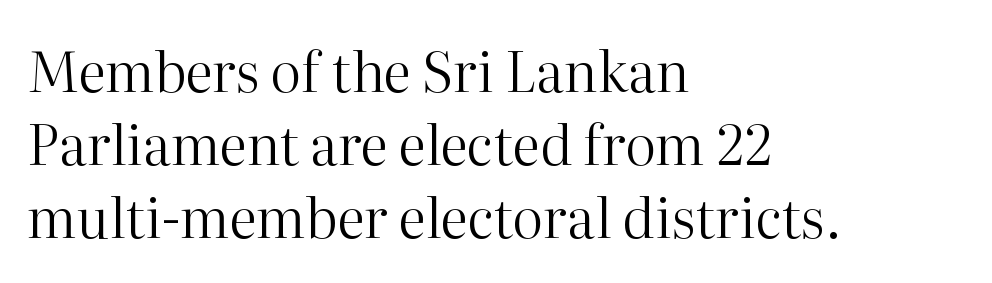
Q: Is the text bold? A: No.
Q: Is the text italic (slanted)? A: No, it is upright.
Q: Is the typeface a serif or a sans-serif typeface? A: Serif.
Q: Is the text underlined? A: No.
Q: How is the paragraph aligned? A: Left-aligned.
Q: Is the spacing between letters normal or unusually wide? A: Normal.
Q: Is the spacing between lines tight, normal or loose? A: Normal.
Q: Width (condensed, normal, or wide)? A: Normal.
Q: Stroke contrast? A: High.
Q: x-height? A: Medium.
Q: Monospaced? A: No.
